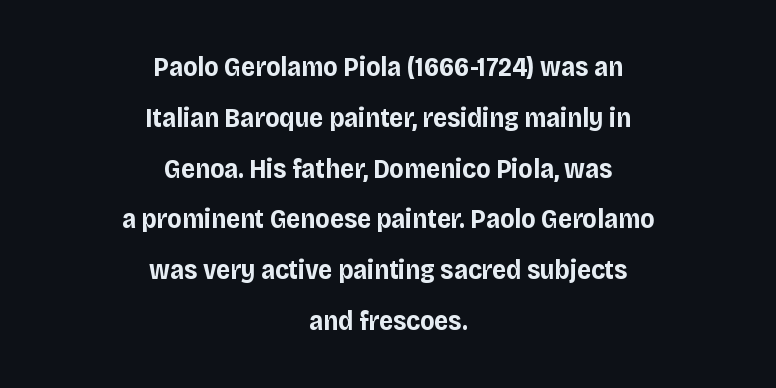
{"italic": "no", "bold": "yes", "underline": "no", "align": "center", "line_spacing_ratio": 1.88, "letter_spacing": "normal", "letter_spacing_em": 0.0, "glyph_px": 27}
